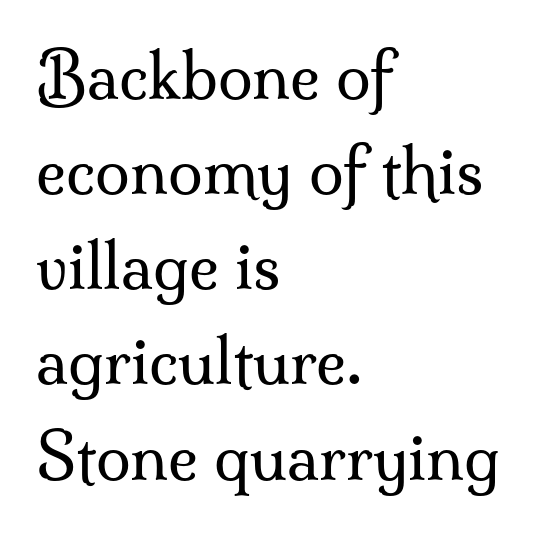
{"serif": "yes", "italic": "no", "bold": "no", "weight": "regular", "width": "normal", "stroke_contrast": "medium", "x_height": "small", "monospaced": "no", "underline": "no", "align": "left", "line_spacing": "normal", "line_spacing_ratio": 1.51, "letter_spacing": "normal", "letter_spacing_em": 0.0, "glyph_px": 63}
